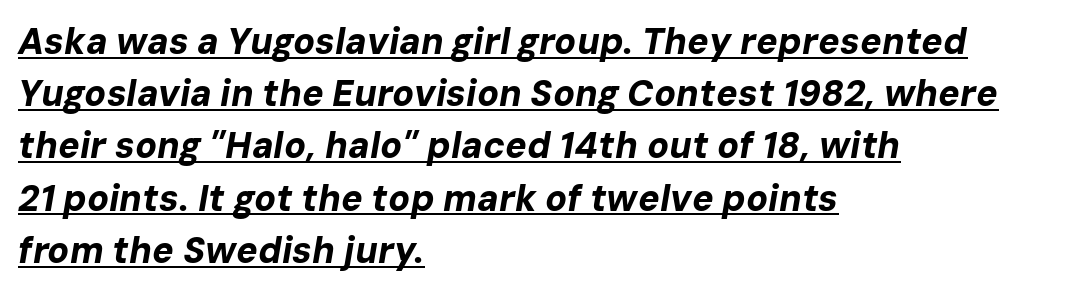
The image shows 36 px bold type, italic (leaning right); set left-aligned, normal line spacing (1.45x), normal letter spacing, underlined; low stroke contrast and a medium x-height.
